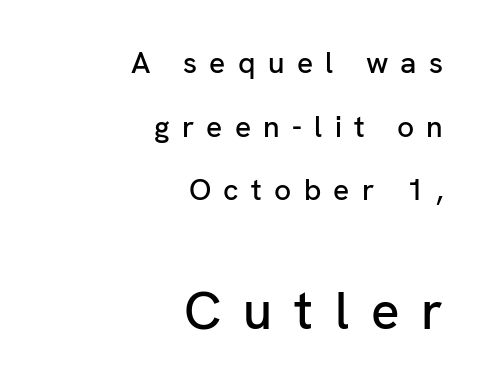
Q: Is the text italic (slanted)? A: No, it is upright.
Q: Is the typeface a serif or a sans-serif typeface? A: Sans-serif.
Q: Is the text underlined? A: No.
Q: How is the paragraph aligned? A: Right-aligned.
Q: Is the spacing between letters normal or unusually wide? A: Unusually wide.
Q: Is the spacing between lines tight, normal or loose? A: Loose.
Q: Which block of text is set in a larger size, the first (top) or the second (bottom)? A: The second (bottom) one.
Q: Width (condensed, normal, or wide)? A: Normal.
Q: Stroke contrast? A: Low.
Q: x-height? A: Medium.
Q: Monospaced? A: No.
